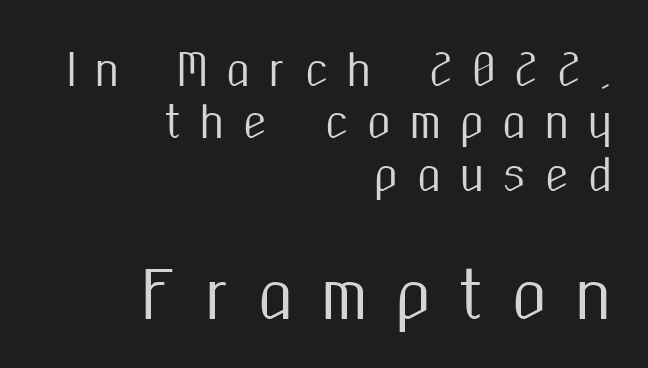
Line ends are locked; line starts wander. The composition opens small and finishes big. A typesetter would call this proportional, since set widths differ per character. Nobody drew a line under any word here.
